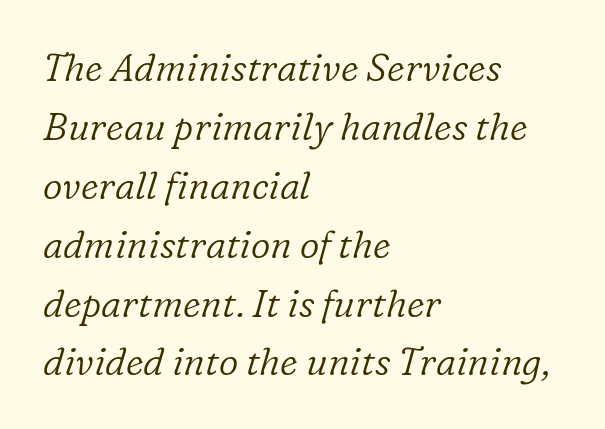
Q: Is the text bold? A: No.
Q: Is the text italic (slanted)? A: Yes, it leans right by about 16 degrees.
Q: Is the typeface a serif or a sans-serif typeface? A: Serif.
Q: Is the text underlined? A: No.
Q: How is the paragraph aligned? A: Left-aligned.
Q: Is the spacing between letters normal or unusually wide? A: Normal.
Q: Is the spacing between lines tight, normal or loose? A: Normal.
Q: Width (condensed, normal, or wide)? A: Normal.
Q: Stroke contrast? A: Low.
Q: x-height? A: Medium.
Q: Monospaced? A: No.
